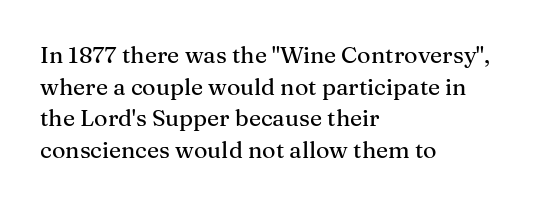
The letterforms sit shoulder to shoulder at normal distance. The paragraph has a hard left edge and a soft right edge. A clean baseline with only descenders dipping below it. No italicization has been applied; the sample stays upright.
